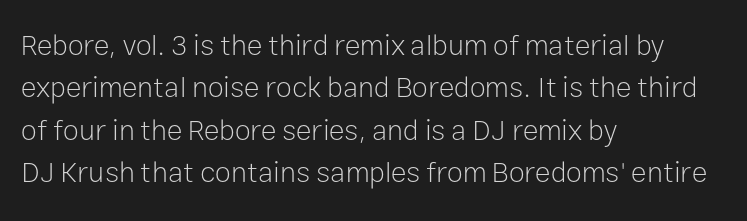
Q: Is the text bold? A: No.
Q: Is the text italic (slanted)? A: No, it is upright.
Q: Is the typeface a serif or a sans-serif typeface? A: Sans-serif.
Q: Is the text underlined? A: No.
Q: How is the paragraph aligned? A: Left-aligned.
Q: Is the spacing between letters normal or unusually wide? A: Normal.
Q: Is the spacing between lines tight, normal or loose? A: Normal.
Q: Width (condensed, normal, or wide)? A: Normal.
Q: Stroke contrast? A: Low.
Q: x-height? A: Medium.
Q: Monospaced? A: No.
